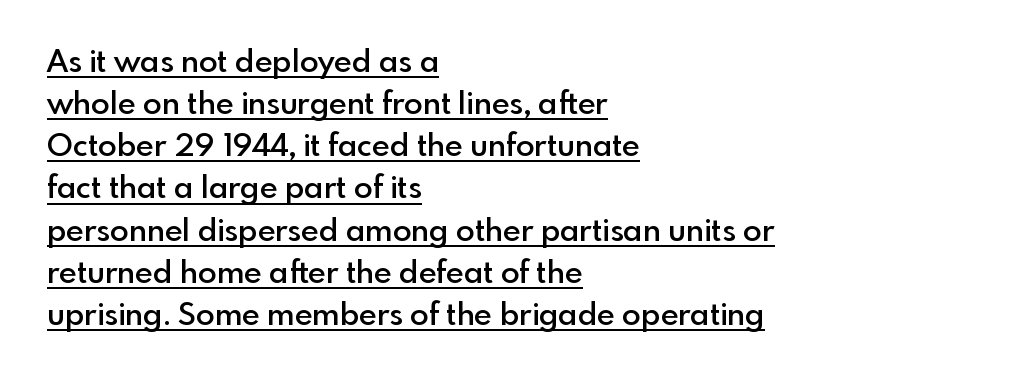
Vertical spacing — default. No extra tracking has been applied to these lines. Strokes here are thickened, but only to semibold level. The text block is weighted toward the left margin, trailing off unevenly rightward. The letters stand straight up with perfectly vertical stems.
